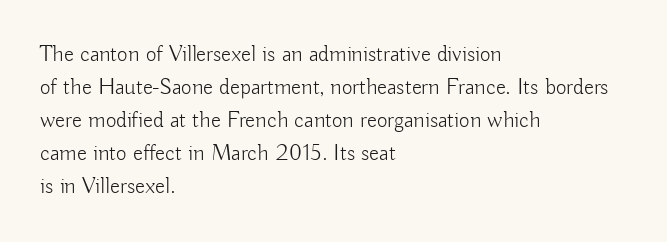
The image shows 23 px text type, upright; set left-aligned, normal line spacing (1.43x), normal letter spacing, not underlined.
